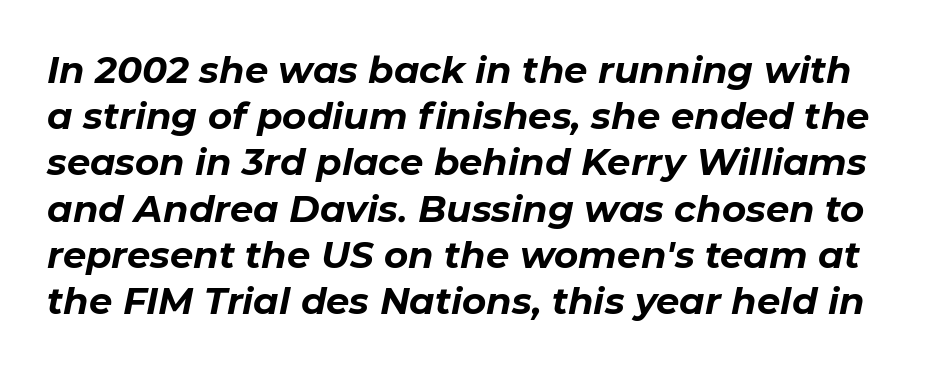
The image shows 37 px bold type, italic (leaning right); set normal line spacing (1.25x), normal letter spacing, not underlined; low stroke contrast and a medium x-height.
